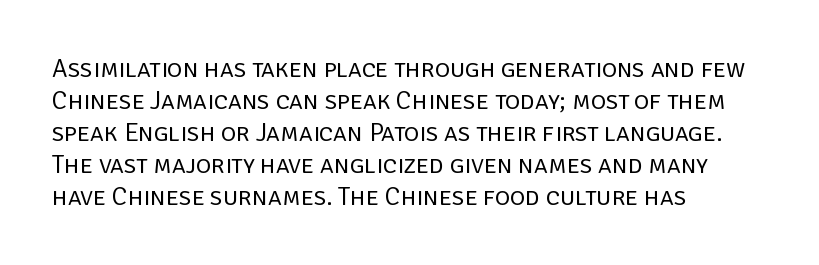
Q: Is the text bold? A: No.
Q: Is the text italic (slanted)? A: No, it is upright.
Q: Is the text underlined? A: No.
Q: How is the paragraph aligned? A: Left-aligned.
Q: Is the spacing between letters normal or unusually wide? A: Normal.
